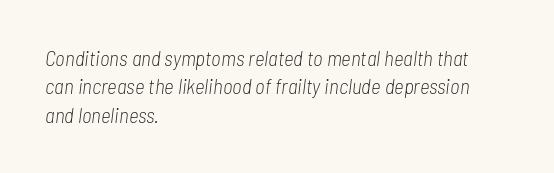
The image shows 21 px text type, italic (leaning right); set left-aligned, normal line spacing (1.35x), normal letter spacing, not underlined.
